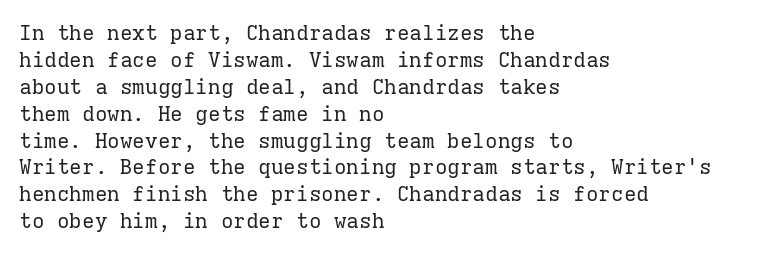
These lines keep a tight, regular rhythm from letter to letter. The rows are spaced the way most documents space them. Nothing heavy about these letters — not bold at all. A roman cut, with each character standing at attention. Check under the words: just untouched page. All the whitespace from short lines collects on the right.
